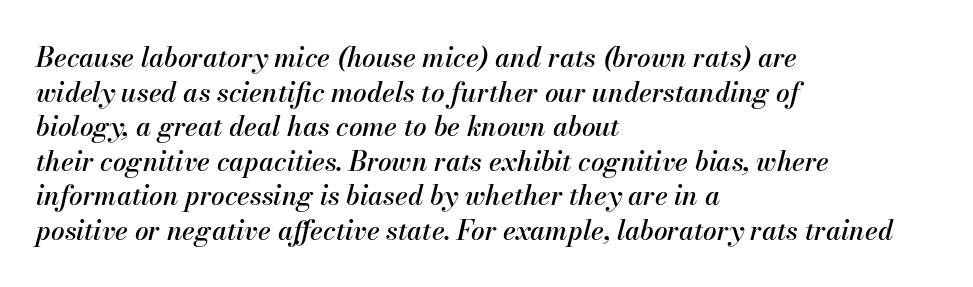
The image shows 27 px text type, italic (leaning right); set left-aligned, normal line spacing (1.28x), normal letter spacing, not underlined.
